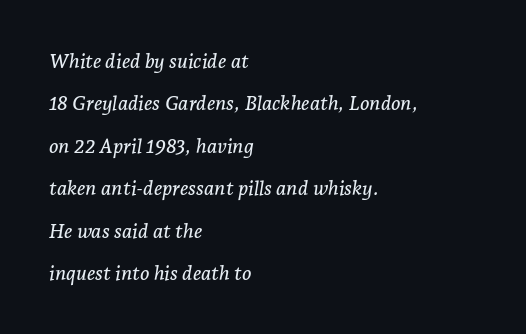
Q: Is the text italic (slanted)? A: Yes, it leans right by about 7 degrees.
Q: Is the text underlined? A: No.
Q: How is the paragraph aligned? A: Left-aligned.
Q: Is the spacing between letters normal or unusually wide? A: Normal.
Q: Is the spacing between lines tight, normal or loose? A: Loose.
